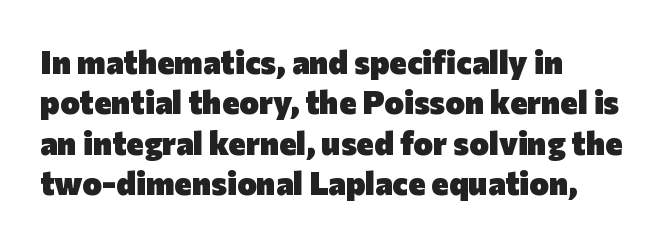
The sample has been set heavy, in full bold. These lines are set flush left with a ragged right edge. The letters sit at their default tracking, neither squeezed nor spread. Character widths vary here, with narrow letters taking less room than wide ones. Style check: upright. Only glyphs here, with clear space below each row.
